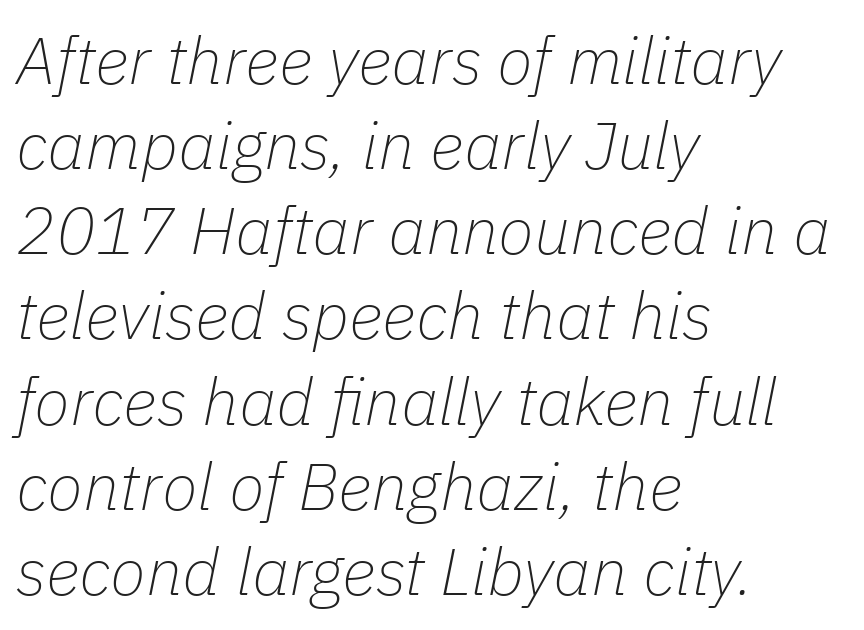
Vertical spacing — default. Caption: face not bold, strokes unweighted. You can tell it's italic because the verticals aren't actually vertical. No word sits above an underline. Look at the tracking — it's just the regular setting, nothing added. Spacing verdict: proportional, widths tailored to each character.
